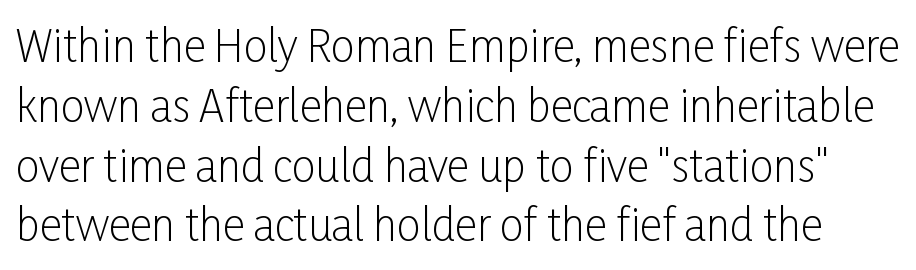
{"serif": "no", "italic": "no", "bold": "no", "weight": "light", "width": "condensed", "stroke_contrast": "low", "x_height": "medium", "monospaced": "no", "underline": "no", "line_spacing": "normal", "line_spacing_ratio": 1.39, "letter_spacing": "normal", "letter_spacing_em": 0.0, "glyph_px": 43}
